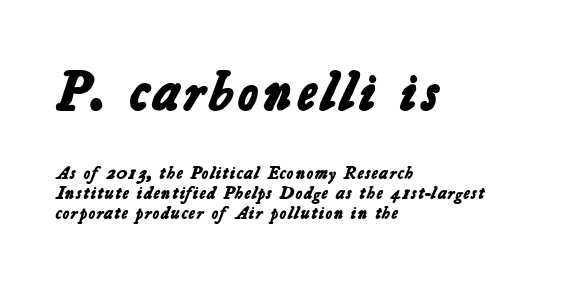
The type is set solid horizontally, with unmodified tracking. Bigger letters appear in the top chunk; the bottom chunk is reduced. The strokes are fattened all the way to bold. The ragged edge is on the right, which tells us the setting is flush left.
